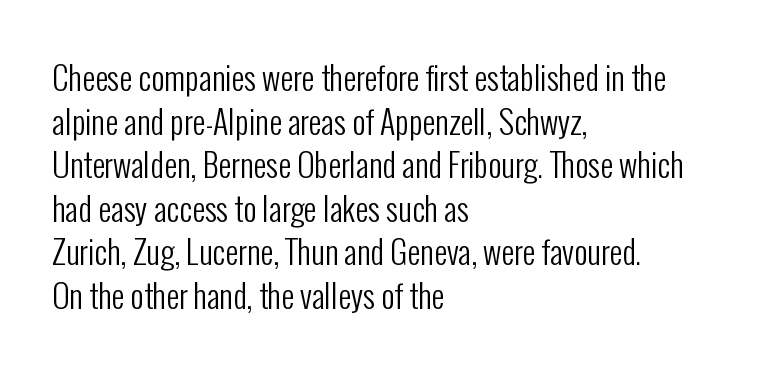
Q: Is the text bold? A: No.
Q: Is the text italic (slanted)? A: No, it is upright.
Q: Is the typeface a serif or a sans-serif typeface? A: Sans-serif.
Q: Is the text underlined? A: No.
Q: How is the paragraph aligned? A: Left-aligned.
Q: Is the spacing between letters normal or unusually wide? A: Normal.
Q: Is the spacing between lines tight, normal or loose? A: Normal.
Q: Width (condensed, normal, or wide)? A: Condensed.
Q: Stroke contrast? A: Low.
Q: x-height? A: Medium.
Q: Monospaced? A: No.
